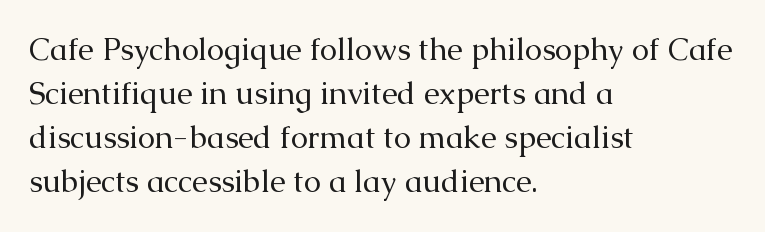
{"serif": "yes", "italic": "no", "bold": "no", "weight": "regular", "width": "normal", "stroke_contrast": "medium", "x_height": "medium", "monospaced": "no", "underline": "no", "align": "left", "line_spacing": "normal", "line_spacing_ratio": 1.42, "letter_spacing": "normal", "letter_spacing_em": 0.0, "glyph_px": 31}
